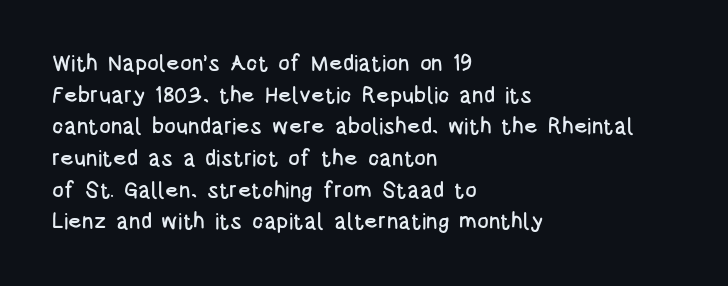
The image shows 22 px text type, upright; set left-aligned, normal line spacing (1.44x), normal letter spacing, not underlined.
